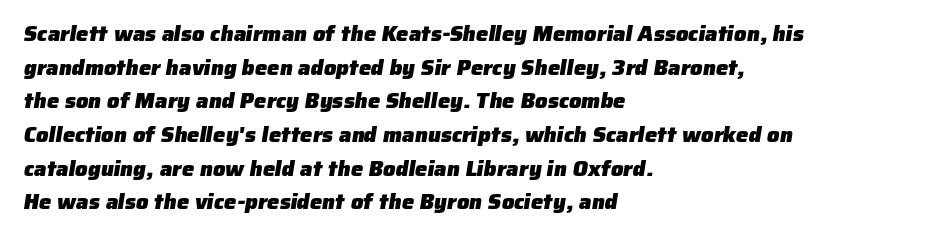
{"bold": "yes", "underline": "no", "align": "left", "line_spacing": "normal", "line_spacing_ratio": 1.53, "letter_spacing": "normal", "letter_spacing_em": 0.0, "glyph_px": 22}
